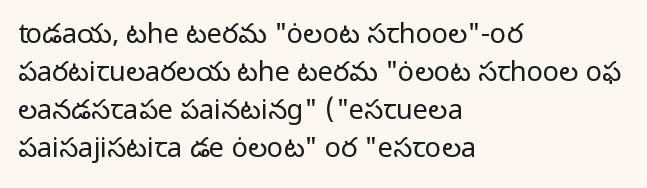
The image shows 27 px text type, upright; set left-aligned, normal line spacing (1.41x), normal letter spacing, not underlined.
